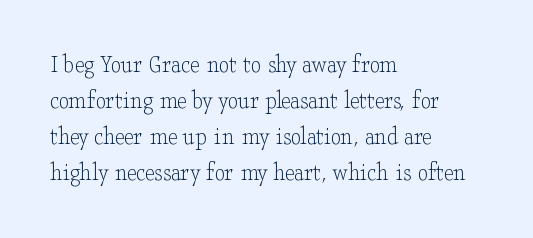
{"italic": "no", "bold": "no", "underline": "no", "align": "left", "line_spacing": "normal", "line_spacing_ratio": 1.39, "letter_spacing": "normal", "letter_spacing_em": 0.0, "glyph_px": 26}
